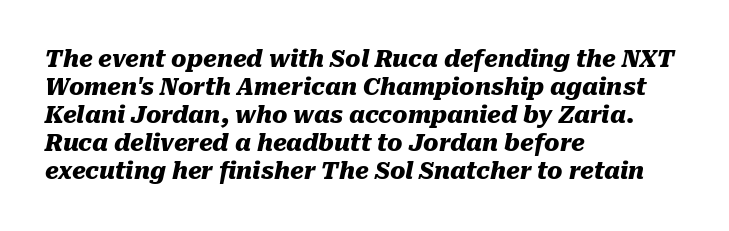
Q: Is the text bold? A: Yes.
Q: Is the text italic (slanted)? A: Yes, it leans right by about 10 degrees.
Q: Is the text underlined? A: No.
Q: How is the paragraph aligned? A: Left-aligned.
Q: Is the spacing between letters normal or unusually wide? A: Normal.
